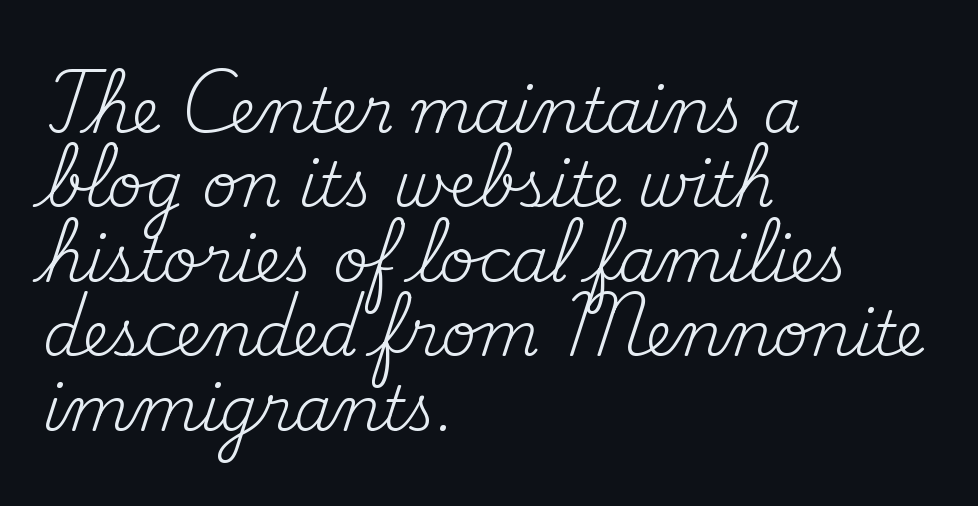
{"serif": "yes", "bold": "no", "weight": "regular", "width": "normal", "stroke_contrast": "medium", "x_height": "small", "monospaced": "no", "underline": "no", "align": "left", "line_spacing_ratio": 1.22, "letter_spacing": "normal", "letter_spacing_em": 0.0, "glyph_px": 61}
